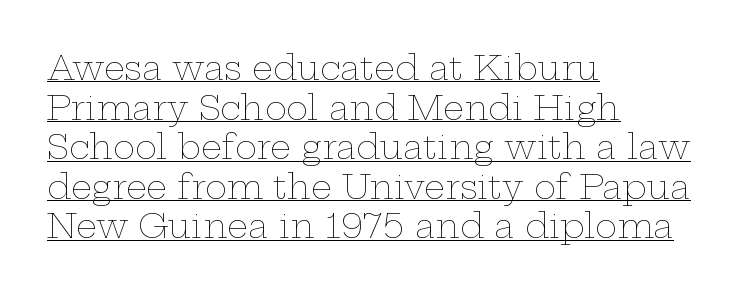
The image shows 33 px thin, wide type, upright; set left-aligned, line spacing 1.2x, normal letter spacing, underlined; low stroke contrast and a medium x-height.
